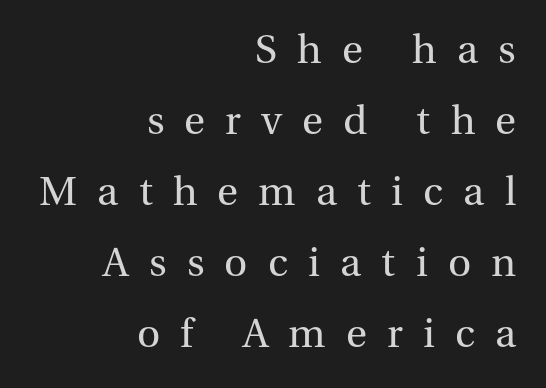
The image shows 43 px regular-weight serif type, upright; set right-aligned, normal line spacing (1.65x), unusually wide letter spacing (+0.47 em), not underlined; medium stroke contrast and a medium x-height.
